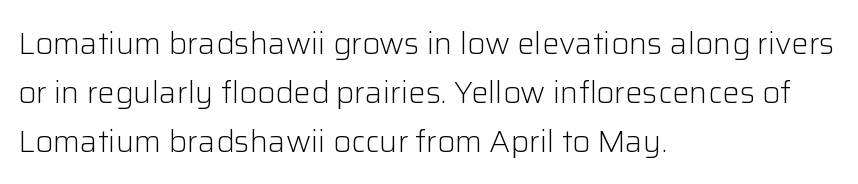
The text block is weighted toward the left margin, trailing off unevenly rightward. Baseline-to-baseline distance is the conventional proportion of letter height. In terms of posture, this sample is upright. Do the characters align in a grid? No, the font is proportional.
